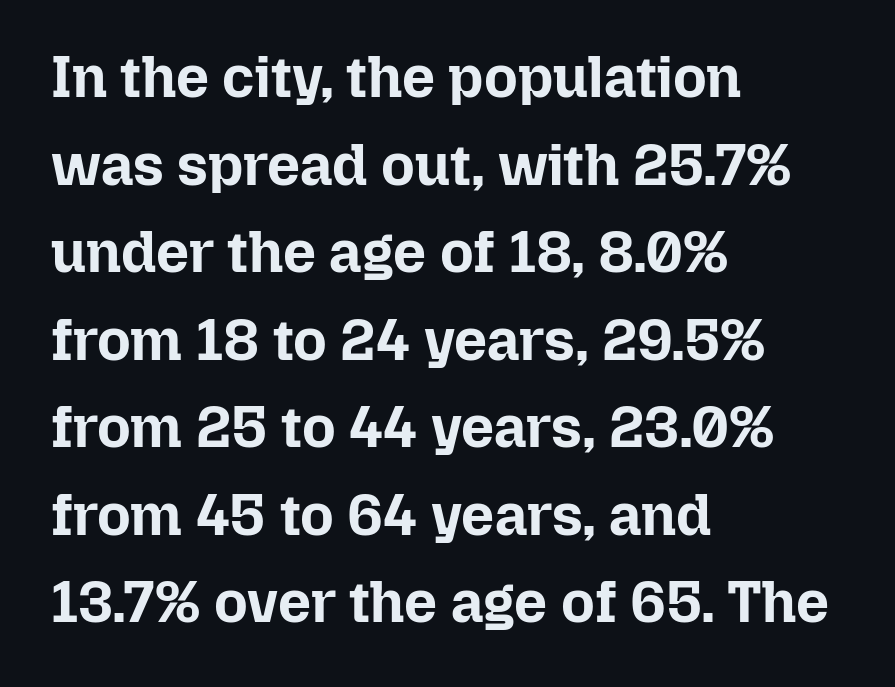
The image shows 58 px bold type, upright; set left-aligned, normal line spacing (1.51x), normal letter spacing, not underlined; low stroke contrast and a medium x-height.
